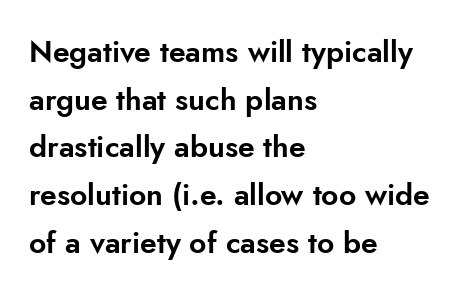
The image shows 30 px sans-serif type, upright; set left-aligned, normal line spacing (1.59x), normal letter spacing, not underlined; low stroke contrast and a small x-height.
